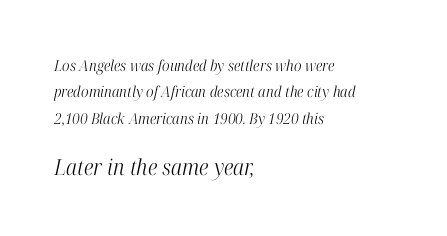
Q: Is the text bold? A: No.
Q: Is the text italic (slanted)? A: Yes, it leans right by about 12 degrees.
Q: Is the text underlined? A: No.
Q: How is the paragraph aligned? A: Left-aligned.
Q: Is the spacing between letters normal or unusually wide? A: Normal.
Q: Which block of text is set in a larger size, the first (top) or the second (bottom)? A: The second (bottom) one.
